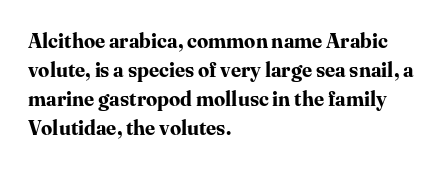
The image shows 20 px bold type, upright; set left-aligned, normal line spacing (1.45x), normal letter spacing, not underlined.
